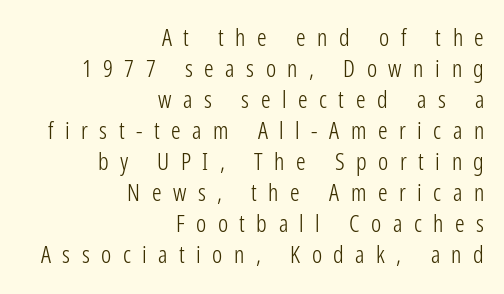
{"italic": "no", "bold": "no", "underline": "no", "align": "right", "line_spacing": "normal", "line_spacing_ratio": 1.29, "letter_spacing": "wide", "letter_spacing_em": 0.48, "glyph_px": 24}
